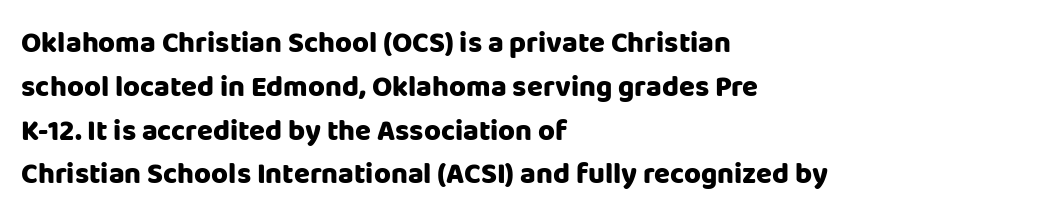
The image shows 29 px heavy sans-serif type, upright; set left-aligned, normal line spacing (1.51x), normal letter spacing, not underlined; low stroke contrast and a large x-height.
